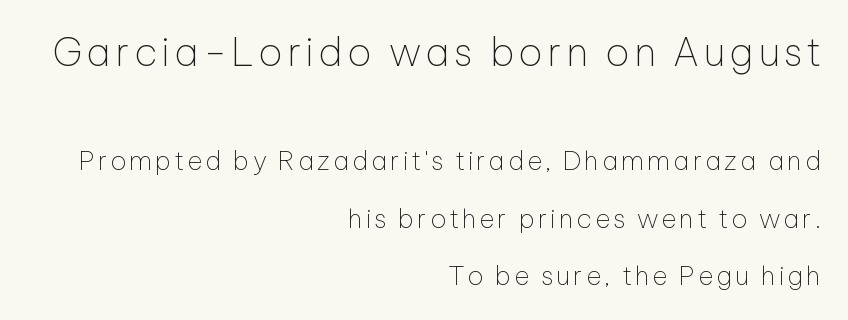
A roman cut, with each character standing at attention. The ragged edge is on the left, which tells us the setting is flush right. In this sample the first text group is rendered at the bigger scale. Counters stay open thanks to moderate or lighter strokes.
